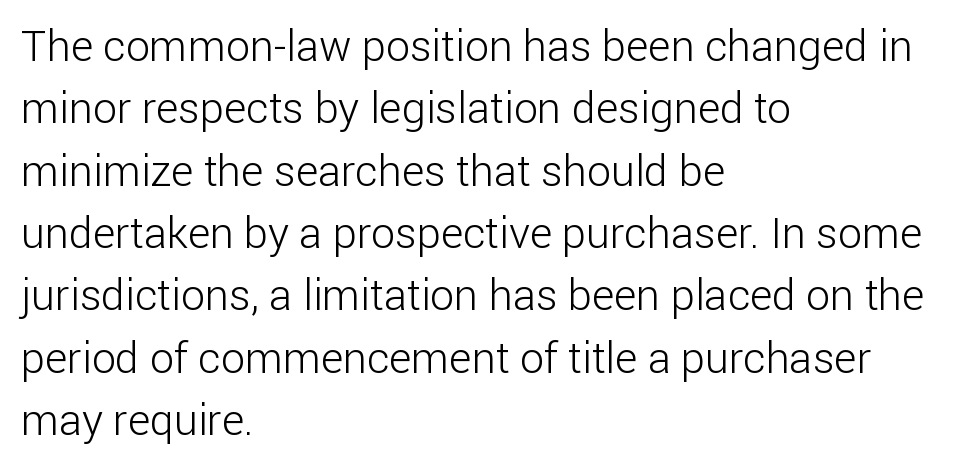
Descender tails drop into unmarked territory. You can tell it's not italic because the verticals are truly vertical. These lines are composed in type without serifs. One-word summary of the alignment: left. Words appear dense and cohesive because spacing is normal. The passage shown is not bold in any degree.
